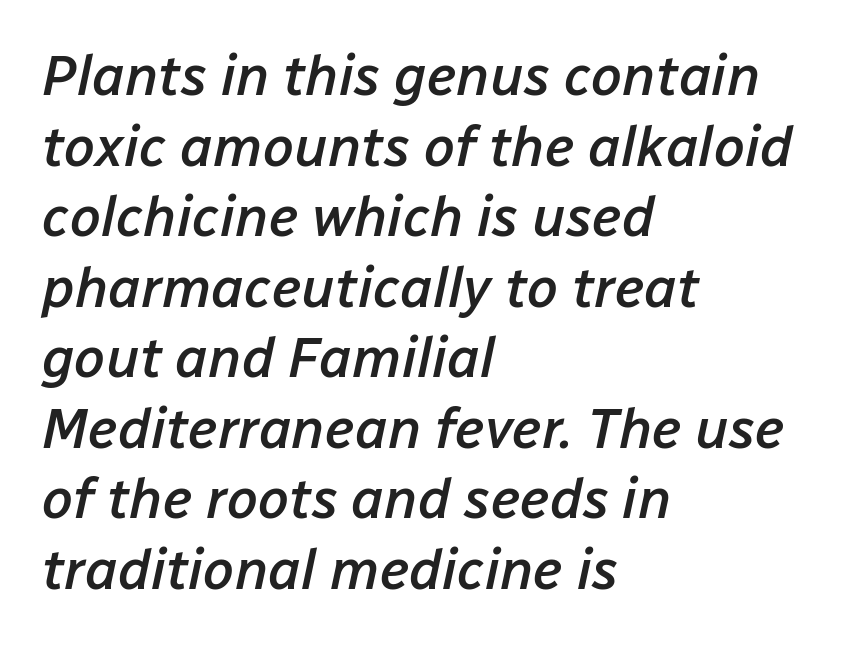
The line-height multiplier appears to be the usual default. As a designer I'd log this as weight 600, semibold. A clean baseline with only descenders dipping below it. Caption: multi-line text, flush left, ragged right. You can tell it's italic because the verticals aren't actually vertical.
